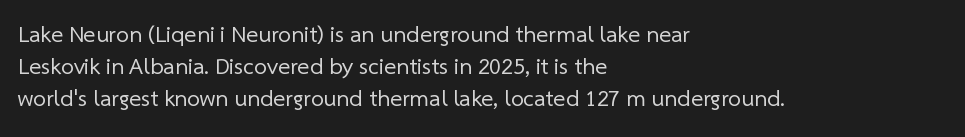
{"bold": "no", "underline": "no", "align": "left", "line_spacing": "normal", "line_spacing_ratio": 1.4, "letter_spacing": "normal", "letter_spacing_em": 0.0, "glyph_px": 23}
